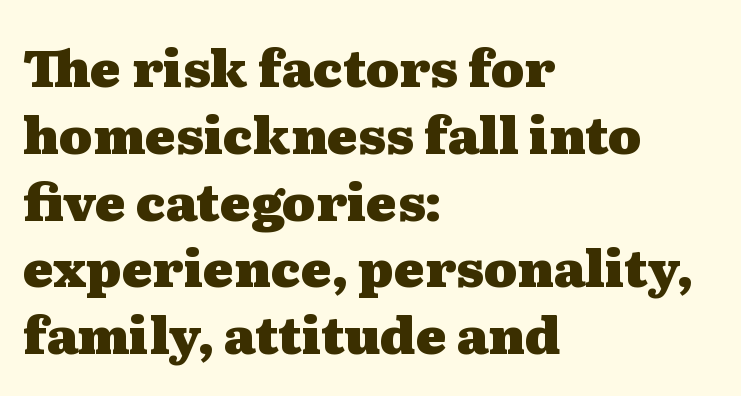
The image shows 51 px heavy, wide serif type, upright; set left-aligned, normal line spacing (1.31x), normal letter spacing, not underlined; medium stroke contrast and a medium x-height.
